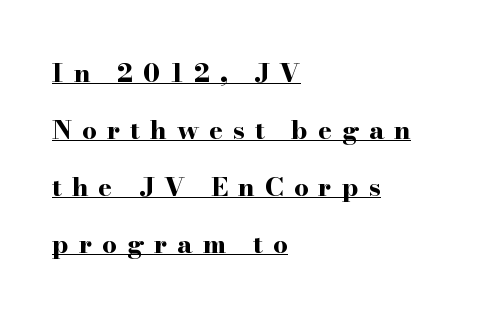
Set as a true bold cut, around the 700 mark. The specimen includes a rule beneath the text block's lines. Layout note: lines flush left. Horizontal bands of white between lines are thick stripes. Is there any slant? The stems are plumb.
